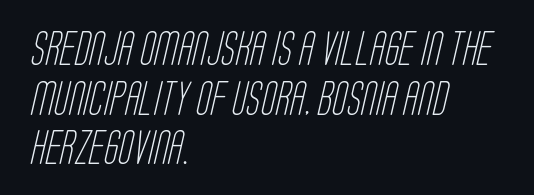
{"serif": "no", "bold": "no", "weight": "light", "width": "condensed", "stroke_contrast": "low", "x_height": "large", "monospaced": "no", "underline": "no", "align": "left", "line_spacing": "normal", "line_spacing_ratio": 1.46, "letter_spacing": "normal", "letter_spacing_em": 0.0, "glyph_px": 34}
